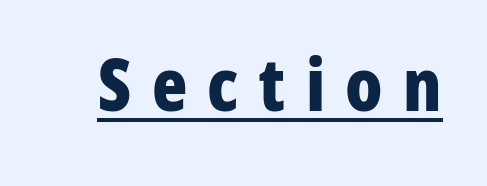
The rendering uses natural spacing where letterforms have individual widths. Is there an underline? Yes — a line sits under the letters. Each glyph is drawn with heavy, bold strokes. Observe the wide spacing: letters keep a clear distance from each other.
